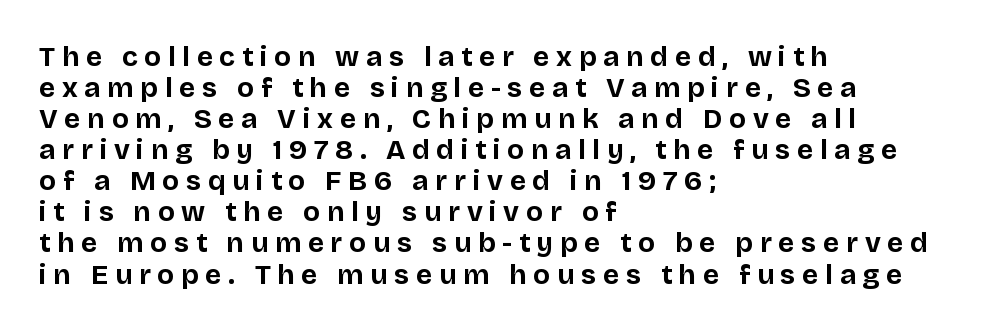
The image shows 28 px bold sans-serif type, upright; set left-aligned, tight line spacing (1.11x), unusually wide letter spacing (+0.24 em), not underlined; low stroke contrast and a large x-height.
